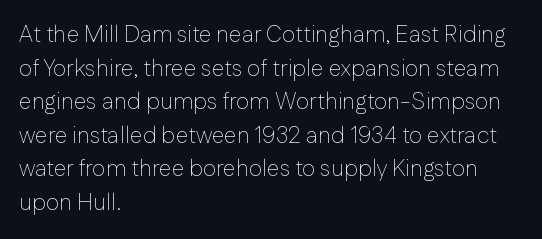
Q: Is the text bold? A: No.
Q: Is the text italic (slanted)? A: No, it is upright.
Q: Is the text underlined? A: No.
Q: How is the paragraph aligned? A: Left-aligned.
Q: Is the spacing between letters normal or unusually wide? A: Normal.
Q: Is the spacing between lines tight, normal or loose? A: Normal.
